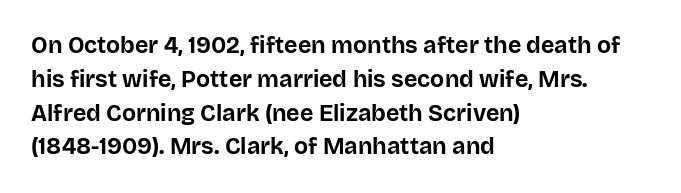
Q: Is the text bold? A: Yes.
Q: Is the text italic (slanted)? A: No, it is upright.
Q: Is the text underlined? A: No.
Q: How is the paragraph aligned? A: Left-aligned.
Q: Is the spacing between letters normal or unusually wide? A: Normal.
Q: Is the spacing between lines tight, normal or loose? A: Normal.
